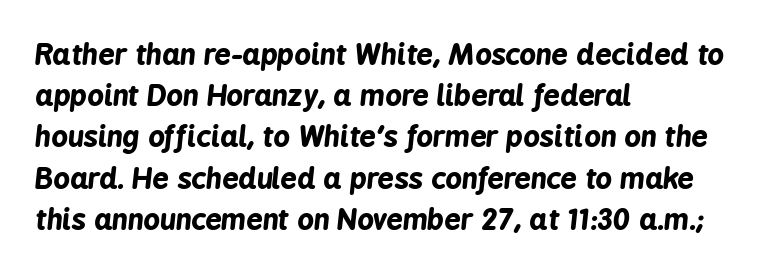
Q: Is the text bold? A: Yes.
Q: Is the text italic (slanted)? A: Yes, it leans right by about 6 degrees.
Q: Is the text underlined? A: No.
Q: How is the paragraph aligned? A: Left-aligned.
Q: Is the spacing between letters normal or unusually wide? A: Normal.
Q: Is the spacing between lines tight, normal or loose? A: Normal.
Q: Width (condensed, normal, or wide)? A: Condensed.
Q: Stroke contrast? A: Low.
Q: x-height? A: Medium.
Q: Monospaced? A: No.
